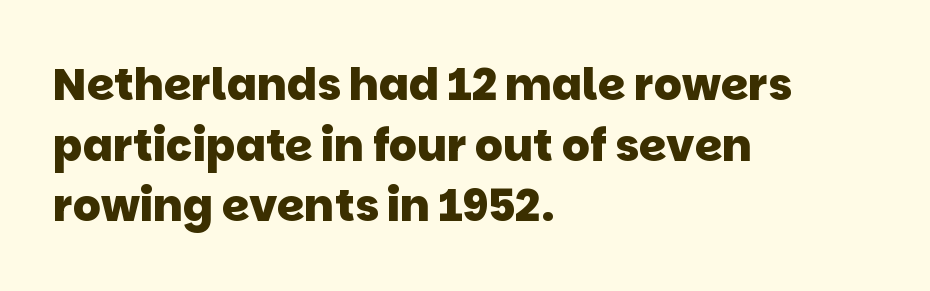
Q: Is the text bold? A: Yes.
Q: Is the typeface a serif or a sans-serif typeface? A: Sans-serif.
Q: Is the text underlined? A: No.
Q: How is the paragraph aligned? A: Left-aligned.
Q: Is the spacing between letters normal or unusually wide? A: Normal.
Q: Is the spacing between lines tight, normal or loose? A: Normal.
Q: Width (condensed, normal, or wide)? A: Normal.
Q: Stroke contrast? A: Low.
Q: x-height? A: Large.
Q: Monospaced? A: No.
